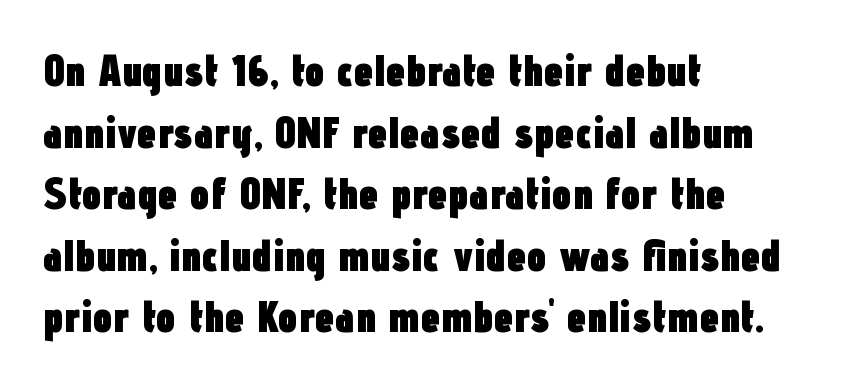
The image shows 44 px heavy, condensed sans-serif type, upright; set left-aligned, normal line spacing (1.4x), normal letter spacing, not underlined; low stroke contrast and a medium x-height.
